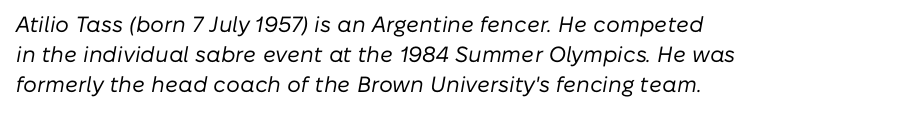
Q: Is the text bold? A: No.
Q: Is the text italic (slanted)? A: Yes, it leans right by about 10 degrees.
Q: Is the text underlined? A: No.
Q: How is the paragraph aligned? A: Left-aligned.
Q: Is the spacing between letters normal or unusually wide? A: Normal.
Q: Is the spacing between lines tight, normal or loose? A: Normal.
